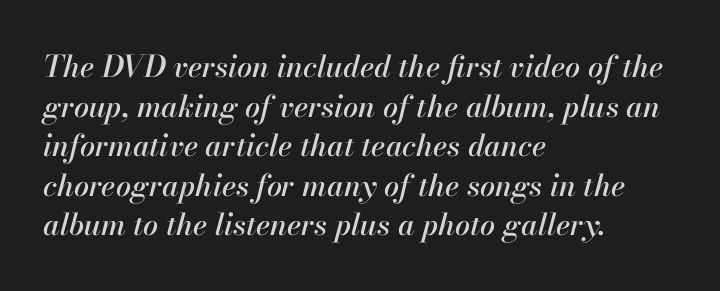
Q: Is the text italic (slanted)? A: Yes, it leans right by about 13 degrees.
Q: Is the text underlined? A: No.
Q: How is the paragraph aligned? A: Left-aligned.
Q: Is the spacing between letters normal or unusually wide? A: Normal.
Q: Is the spacing between lines tight, normal or loose? A: Normal.
Q: Width (condensed, normal, or wide)? A: Normal.
Q: Stroke contrast? A: High.
Q: x-height? A: Small.
Q: Monospaced? A: No.
